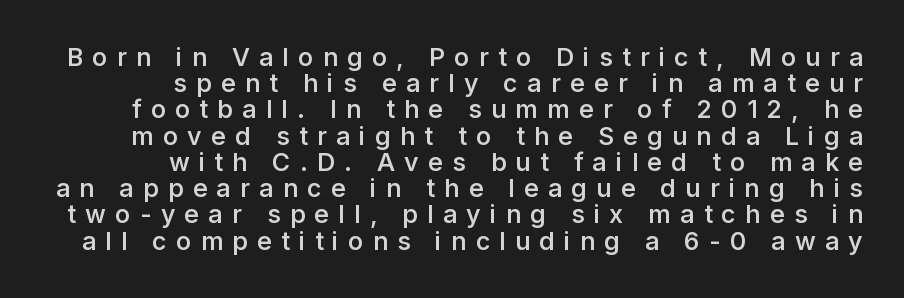
{"italic": "no", "bold": "semi", "underline": "no", "align": "right", "line_spacing": "tight", "line_spacing_ratio": 1.05, "letter_spacing": "wide", "letter_spacing_em": 0.37, "glyph_px": 25}
